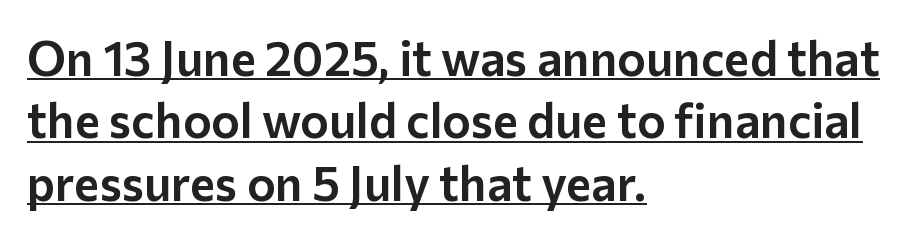
{"serif": "no", "italic": "no", "width": "normal", "stroke_contrast": "low", "x_height": "medium", "monospaced": "no", "underline": "yes", "align": "left", "line_spacing": "normal", "line_spacing_ratio": 1.3, "letter_spacing": "normal", "letter_spacing_em": 0.0, "glyph_px": 48}
